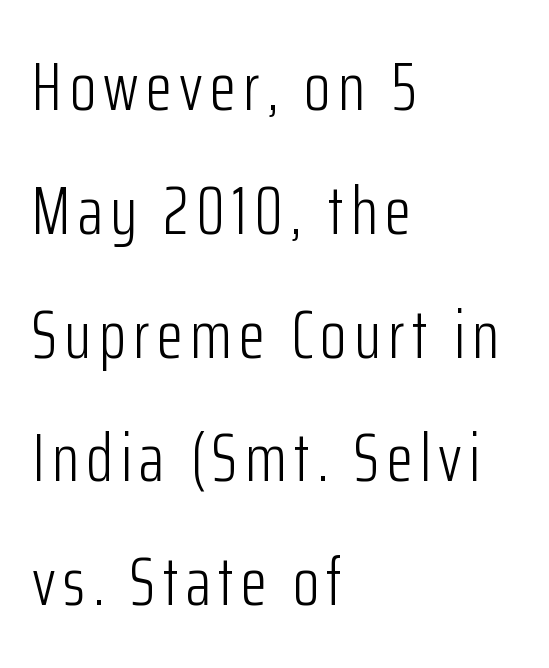
Q: Is the text bold? A: No.
Q: Is the text italic (slanted)? A: No, it is upright.
Q: Is the typeface a serif or a sans-serif typeface? A: Sans-serif.
Q: Is the text underlined? A: No.
Q: How is the paragraph aligned? A: Left-aligned.
Q: Width (condensed, normal, or wide)? A: Condensed.
Q: Stroke contrast? A: Low.
Q: x-height? A: Medium.
Q: Monospaced? A: No.
